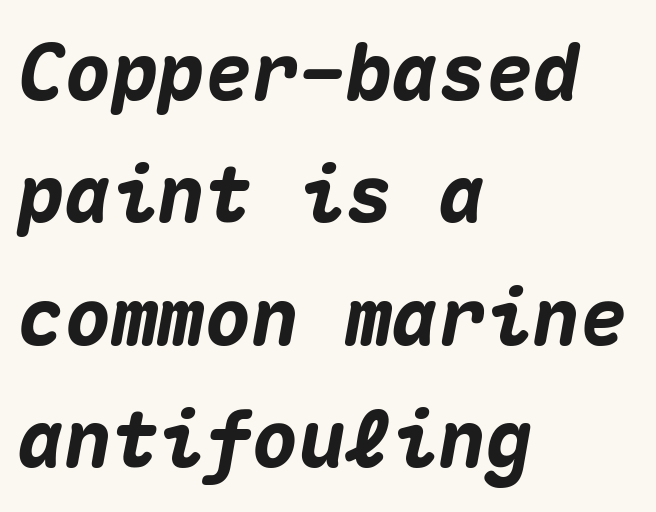
{"italic": "yes", "lean": "right", "slant_degrees": 10, "bold": "yes", "weight": "heavy", "width": "normal", "stroke_contrast": "medium", "x_height": "medium", "monospaced": "yes", "underline": "no", "align": "left", "line_spacing": "normal", "line_spacing_ratio": 1.57, "letter_spacing": "normal", "letter_spacing_em": 0.0, "glyph_px": 78}
